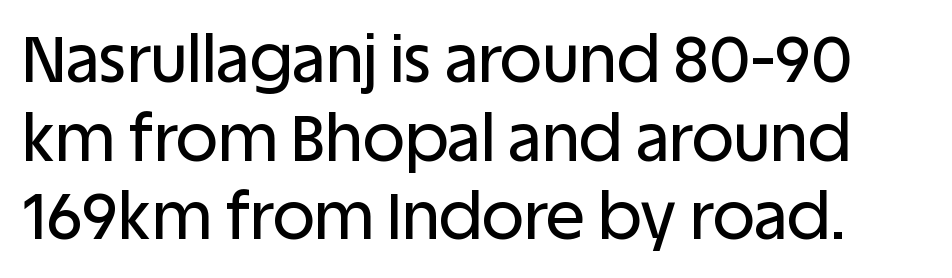
Q: Is the text italic (slanted)? A: No, it is upright.
Q: Is the typeface a serif or a sans-serif typeface? A: Sans-serif.
Q: Is the text underlined? A: No.
Q: Is the spacing between letters normal or unusually wide? A: Normal.
Q: Width (condensed, normal, or wide)? A: Normal.
Q: Stroke contrast? A: Low.
Q: x-height? A: Large.
Q: Monospaced? A: No.
